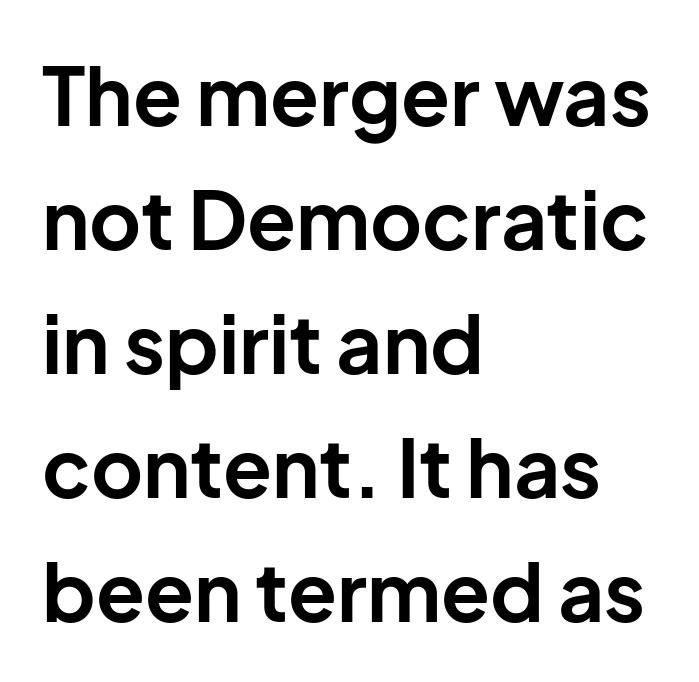
Q: Is the text bold? A: Yes.
Q: Is the text italic (slanted)? A: No, it is upright.
Q: Is the typeface a serif or a sans-serif typeface? A: Sans-serif.
Q: Is the text underlined? A: No.
Q: How is the paragraph aligned? A: Left-aligned.
Q: Is the spacing between letters normal or unusually wide? A: Normal.
Q: Is the spacing between lines tight, normal or loose? A: Normal.
Q: Width (condensed, normal, or wide)? A: Normal.
Q: Stroke contrast? A: Low.
Q: x-height? A: Medium.
Q: Monospaced? A: No.
